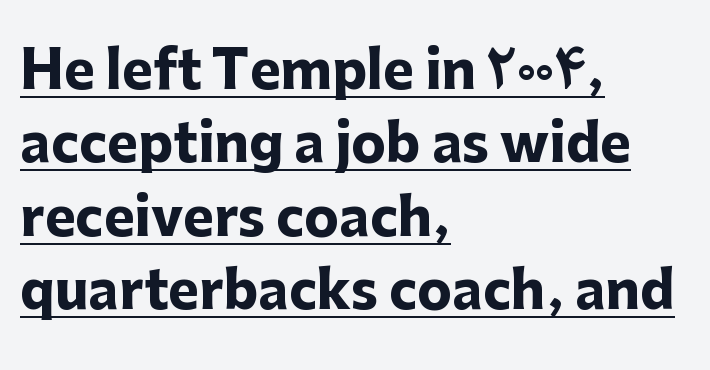
{"serif": "no", "italic": "no", "bold": "yes", "weight": "heavy", "width": "normal", "stroke_contrast": "low", "x_height": "medium", "monospaced": "no", "underline": "yes", "align": "left", "line_spacing": "normal", "line_spacing_ratio": 1.41, "letter_spacing": "normal", "letter_spacing_em": 0.0, "glyph_px": 52}
